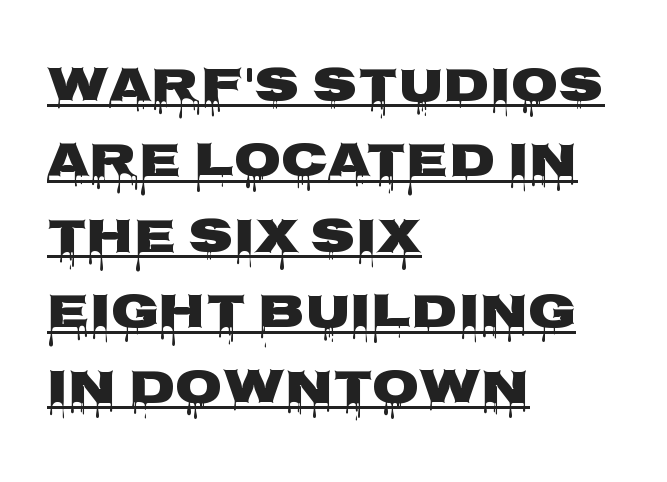
Q: Is the text italic (slanted)? A: No, it is upright.
Q: Is the typeface a serif or a sans-serif typeface? A: Sans-serif.
Q: Is the text underlined? A: Yes.
Q: How is the paragraph aligned? A: Left-aligned.
Q: Is the spacing between letters normal or unusually wide? A: Normal.
Q: Is the spacing between lines tight, normal or loose? A: Normal.
Q: Width (condensed, normal, or wide)? A: Wide.
Q: Stroke contrast? A: Low.
Q: x-height? A: Large.
Q: Monospaced? A: No.
